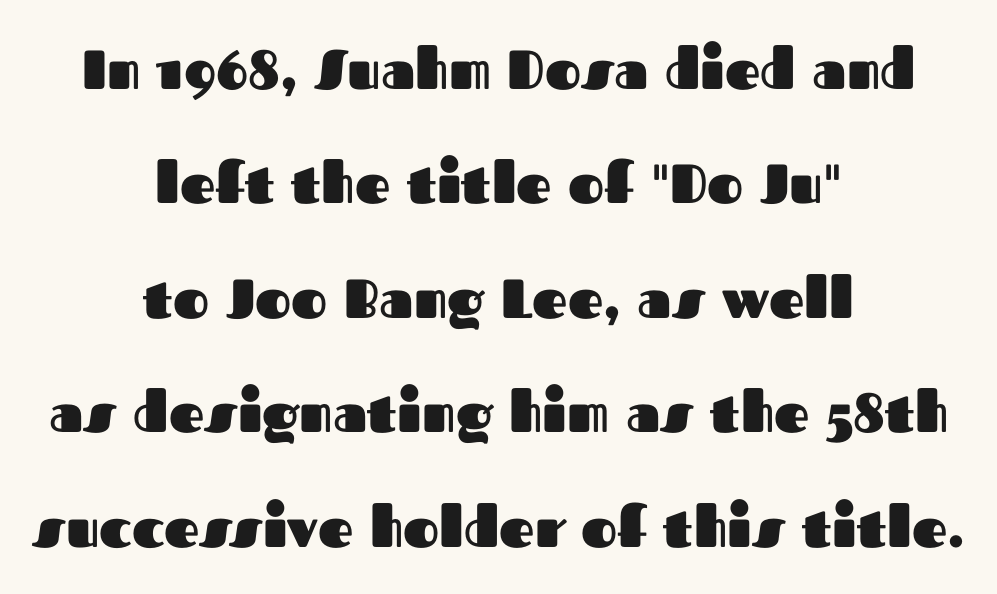
Q: Is the text bold? A: Yes.
Q: Is the text italic (slanted)? A: No, it is upright.
Q: Is the typeface a serif or a sans-serif typeface? A: Sans-serif.
Q: Is the text underlined? A: No.
Q: How is the paragraph aligned? A: Centered.
Q: Is the spacing between letters normal or unusually wide? A: Normal.
Q: Is the spacing between lines tight, normal or loose? A: Loose.
Q: Width (condensed, normal, or wide)? A: Normal.
Q: Stroke contrast? A: Medium.
Q: x-height? A: Medium.
Q: Monospaced? A: No.
